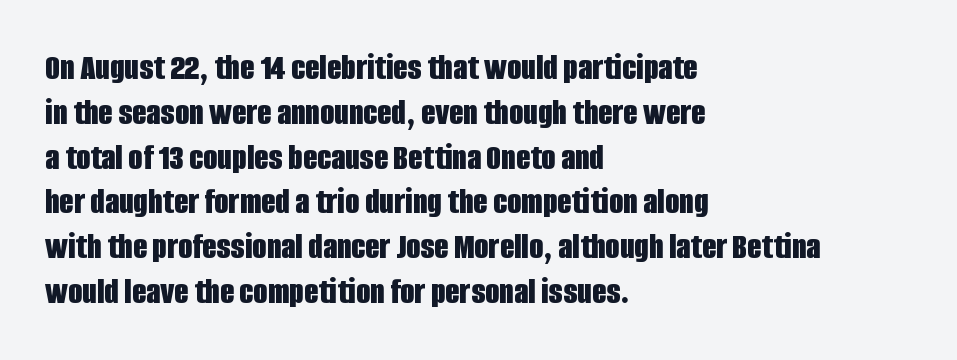
Q: Is the text bold? A: Yes.
Q: Is the text italic (slanted)? A: No, it is upright.
Q: Is the typeface a serif or a sans-serif typeface? A: Sans-serif.
Q: Is the text underlined? A: No.
Q: How is the paragraph aligned? A: Left-aligned.
Q: Is the spacing between letters normal or unusually wide? A: Normal.
Q: Width (condensed, normal, or wide)? A: Condensed.
Q: Stroke contrast? A: Low.
Q: x-height? A: Large.
Q: Monospaced? A: No.
